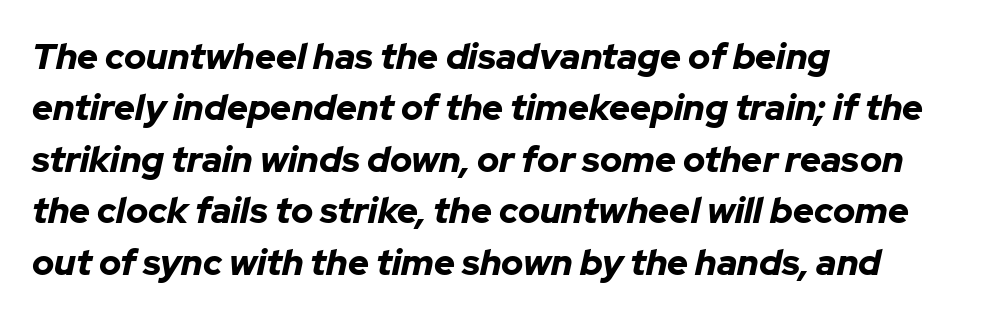
Q: Is the text bold? A: Yes.
Q: Is the text italic (slanted)? A: Yes, it leans right by about 12 degrees.
Q: Is the text underlined? A: No.
Q: How is the paragraph aligned? A: Left-aligned.
Q: Is the spacing between letters normal or unusually wide? A: Normal.
Q: Is the spacing between lines tight, normal or loose? A: Normal.
Q: Width (condensed, normal, or wide)? A: Normal.
Q: Stroke contrast? A: Low.
Q: x-height? A: Medium.
Q: Monospaced? A: No.
